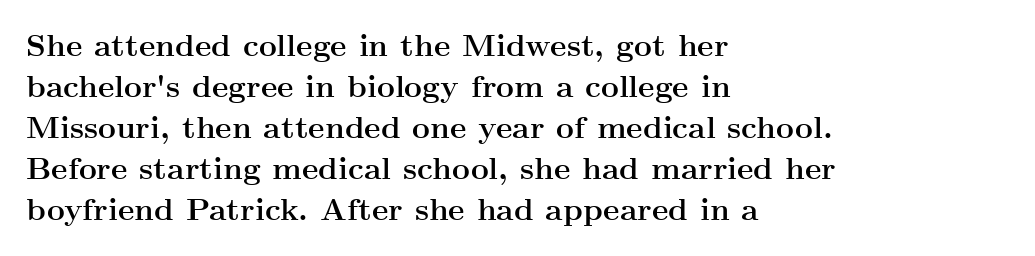
The image shows 31 px semibold, wide serif type, upright; set left-aligned, normal line spacing (1.32x), normal letter spacing, not underlined; medium stroke contrast and a small x-height.
